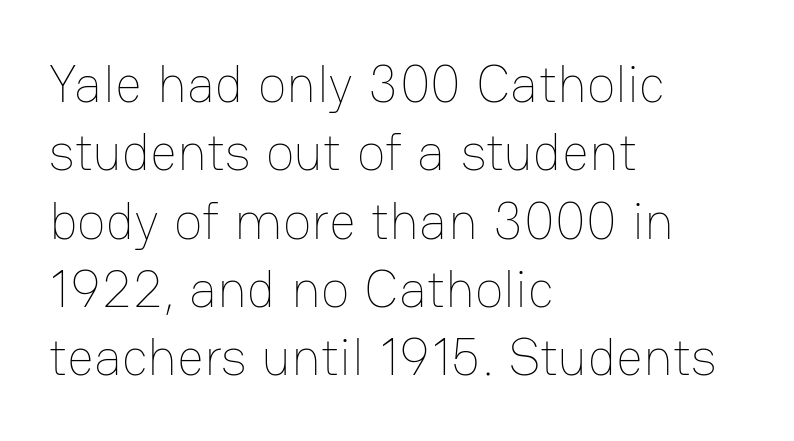
The image shows 53 px thin type, upright; set left-aligned, normal line spacing (1.29x), normal letter spacing, not underlined; low stroke contrast and a medium x-height.
